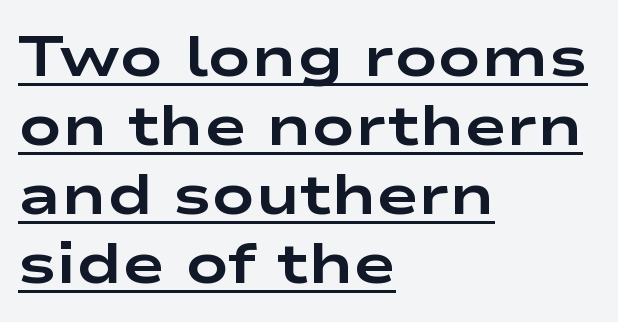
The image shows 57 px bold, wide sans-serif type, upright; set left-aligned, line spacing 1.21x, normal letter spacing, underlined; low stroke contrast and a medium x-height.
